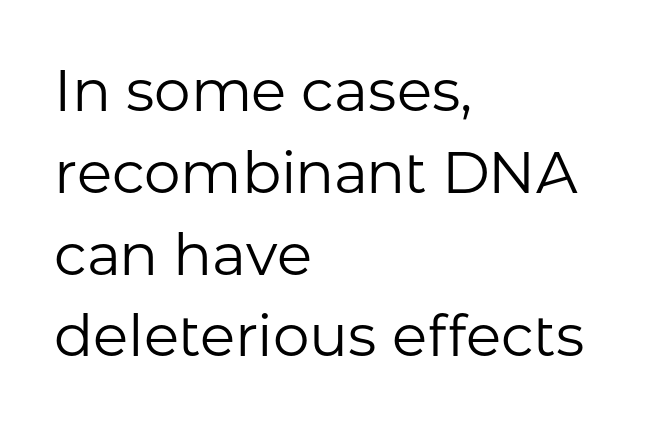
Q: Is the text bold? A: No.
Q: Is the text italic (slanted)? A: No, it is upright.
Q: Is the typeface a serif or a sans-serif typeface? A: Sans-serif.
Q: Is the text underlined? A: No.
Q: How is the paragraph aligned? A: Left-aligned.
Q: Is the spacing between letters normal or unusually wide? A: Normal.
Q: Is the spacing between lines tight, normal or loose? A: Normal.
Q: Width (condensed, normal, or wide)? A: Normal.
Q: Stroke contrast? A: Low.
Q: x-height? A: Medium.
Q: Monospaced? A: No.
